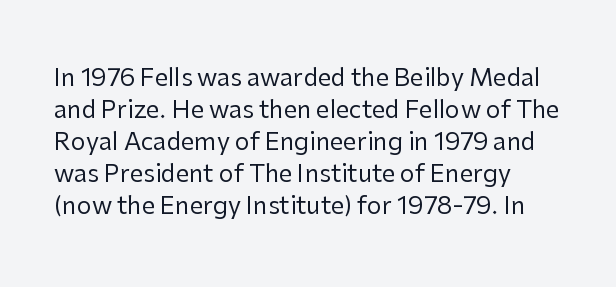
Q: Is the text bold? A: No.
Q: Is the text italic (slanted)? A: No, it is upright.
Q: Is the text underlined? A: No.
Q: Is the spacing between letters normal or unusually wide? A: Normal.
Q: Is the spacing between lines tight, normal or loose? A: Normal.
